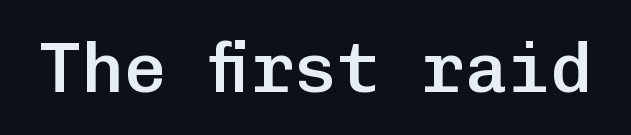
Q: Is the text bold? A: Semi-bold.
Q: Is the text italic (slanted)? A: No, it is upright.
Q: Is the typeface a serif or a sans-serif typeface? A: Sans-serif.
Q: Is the text underlined? A: No.
Q: Is the spacing between letters normal or unusually wide? A: Normal.
Q: Width (condensed, normal, or wide)? A: Normal.
Q: Stroke contrast? A: Low.
Q: x-height? A: Medium.
Q: Monospaced? A: Yes.
